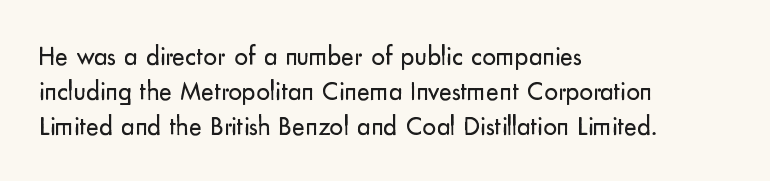
This sample keeps an unexceptional amount of space between lines. Characters remain perfectly vertical along every line. The gap between lines stays unmarked. Is this a heavy cut? Hardly; it is regular or lighter.
